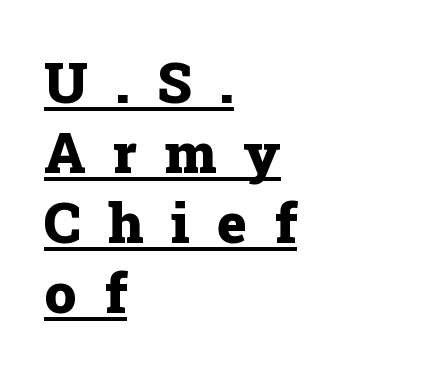
Q: Is the text bold? A: Yes.
Q: Is the text italic (slanted)? A: No, it is upright.
Q: Is the typeface a serif or a sans-serif typeface? A: Serif.
Q: Is the text underlined? A: Yes.
Q: How is the paragraph aligned? A: Left-aligned.
Q: Is the spacing between letters normal or unusually wide? A: Unusually wide.
Q: Is the spacing between lines tight, normal or loose? A: Normal.
Q: Width (condensed, normal, or wide)? A: Normal.
Q: Stroke contrast? A: Low.
Q: x-height? A: Medium.
Q: Monospaced? A: No.
